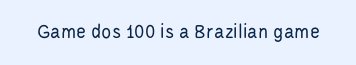
{"italic": "no", "bold": "no", "underline": "no", "letter_spacing": "normal", "letter_spacing_em": 0.0, "glyph_px": 21}
